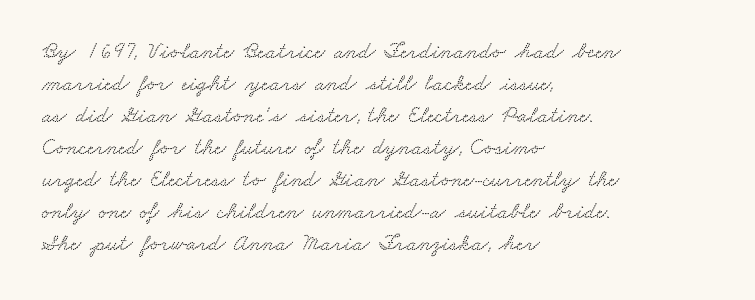
{"underline": "no", "align": "left", "line_spacing": "normal", "line_spacing_ratio": 1.39, "letter_spacing": "normal", "letter_spacing_em": 0.0, "glyph_px": 23}
